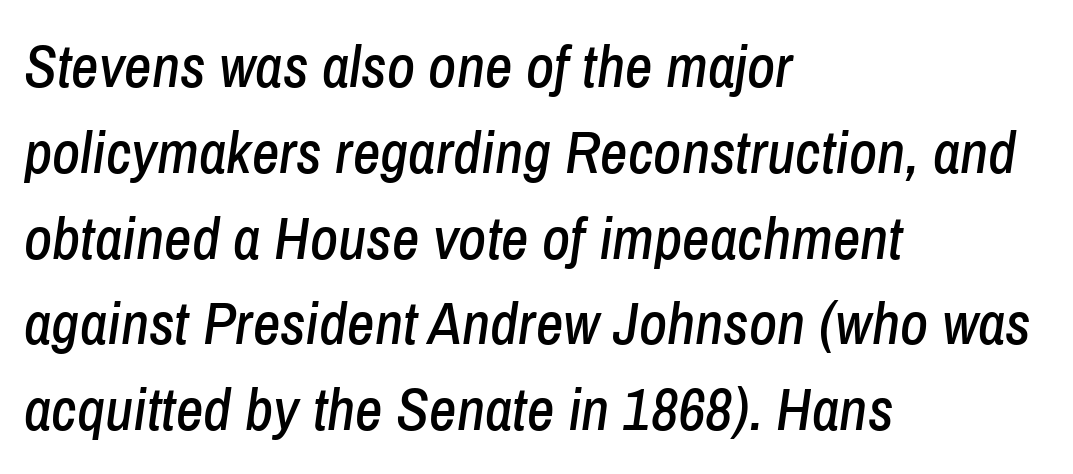
The image shows 60 px condensed type, italic (leaning right); set left-aligned, normal line spacing (1.43x), normal letter spacing, not underlined; low stroke contrast and a medium x-height.
